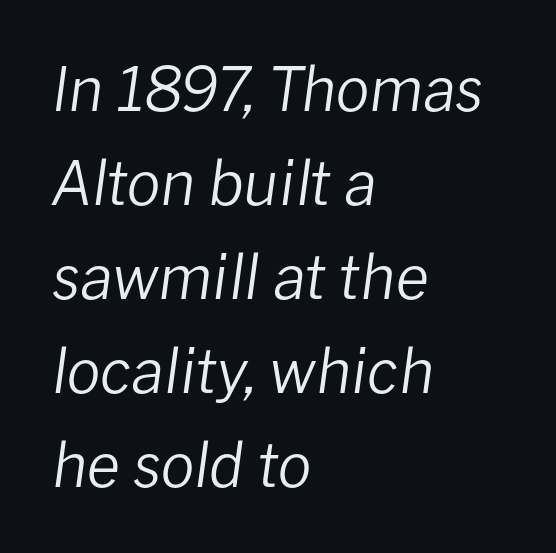
{"italic": "yes", "lean": "right", "slant_degrees": 8, "bold": "no", "weight": "regular", "width": "normal", "stroke_contrast": "low", "x_height": "medium", "monospaced": "no", "underline": "no", "align": "left", "line_spacing": "normal", "line_spacing_ratio": 1.54, "letter_spacing": "normal", "letter_spacing_em": 0.0, "glyph_px": 61}
